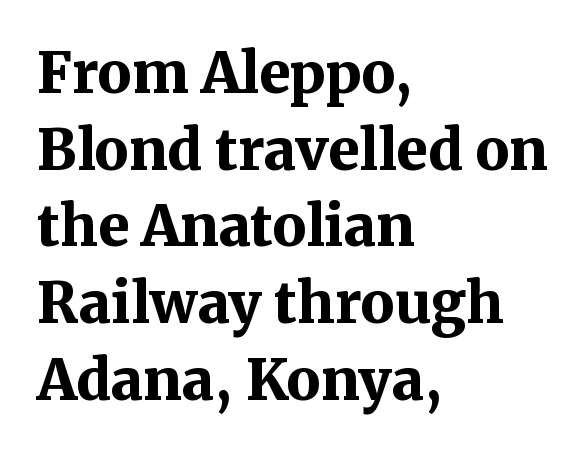
Plain, unruled lines of type. The setting favours the left margin, as ordinary paragraphs usually do. Summary of weight: heavy, a full bold. Letterform terminals end in serifs throughout the passage. A normal amount of white space separates one row of letters from the next.
